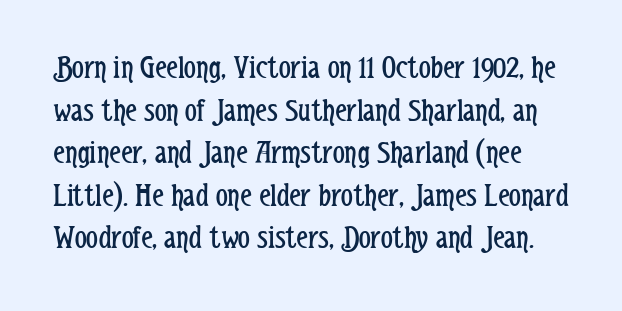
{"serif": "no", "italic": "no", "bold": "no", "weight": "regular", "width": "condensed", "stroke_contrast": "low", "x_height": "medium", "monospaced": "no", "underline": "no", "line_spacing": "normal", "line_spacing_ratio": 1.29, "letter_spacing": "normal", "letter_spacing_em": 0.0, "glyph_px": 33}
